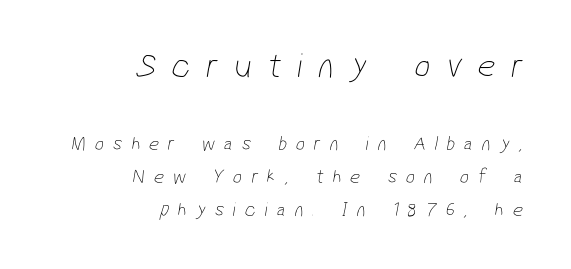
{"serif": "no", "bold": "no", "weight": "thin", "width": "condensed", "stroke_contrast": "low", "x_height": "medium", "monospaced": "no", "underline": "no", "align": "right", "line_spacing": "normal", "line_spacing_ratio": 1.64, "letter_spacing": "wide", "letter_spacing_em": 0.45, "larger_block": "first", "size_ratio": 1.75, "glyph_px": 35}
